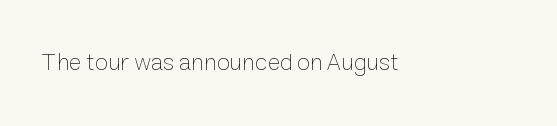
Q: Is the text bold? A: No.
Q: Is the text italic (slanted)? A: No, it is upright.
Q: Is the text underlined? A: No.
Q: Is the spacing between letters normal or unusually wide? A: Normal.
